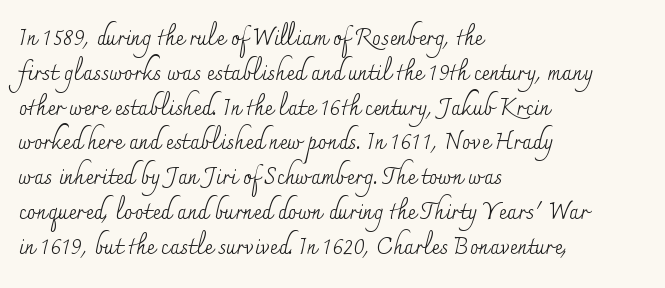
{"bold": "no", "underline": "no", "align": "left", "line_spacing": "normal", "line_spacing_ratio": 1.58, "letter_spacing": "normal", "letter_spacing_em": 0.0, "glyph_px": 22}
